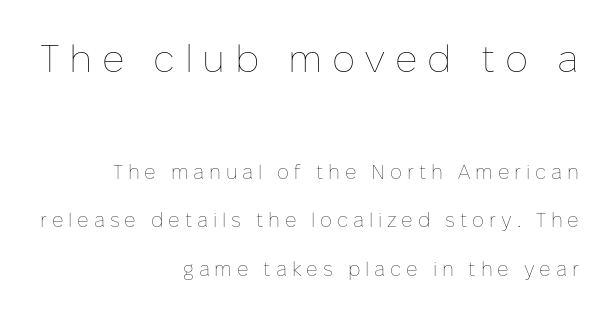
Q: Is the text bold? A: No.
Q: Is the text italic (slanted)? A: No, it is upright.
Q: Is the text underlined? A: No.
Q: How is the paragraph aligned? A: Right-aligned.
Q: Is the spacing between letters normal or unusually wide? A: Unusually wide.
Q: Is the spacing between lines tight, normal or loose? A: Loose.
Q: Which block of text is set in a larger size, the first (top) or the second (bottom)? A: The first (top) one.
Q: Width (condensed, normal, or wide)? A: Normal.
Q: Stroke contrast? A: Low.
Q: x-height? A: Medium.
Q: Monospaced? A: No.
